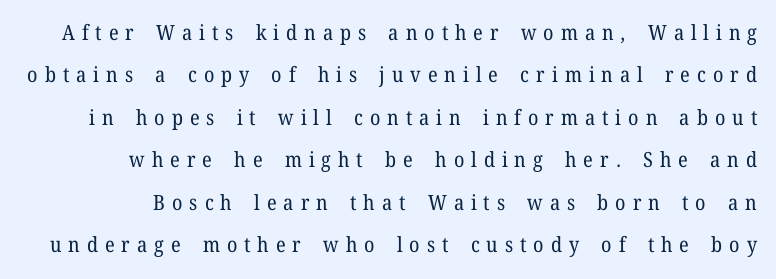
{"italic": "no", "bold": "no", "underline": "no", "line_spacing": "loose", "line_spacing_ratio": 2.02, "letter_spacing": "wide", "letter_spacing_em": 0.33, "glyph_px": 21}
